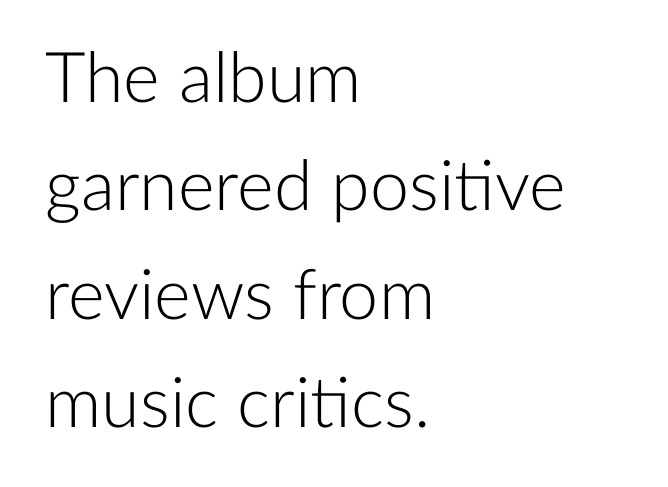
{"serif": "no", "italic": "no", "bold": "no", "weight": "light", "width": "normal", "stroke_contrast": "low", "x_height": "medium", "monospaced": "no", "underline": "no", "align": "left", "line_spacing": "normal", "line_spacing_ratio": 1.55, "letter_spacing": "normal", "letter_spacing_em": 0.0, "glyph_px": 70}
